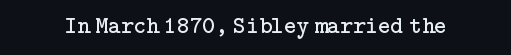
The image shows 24 px text type, upright; set normal letter spacing, not underlined.
